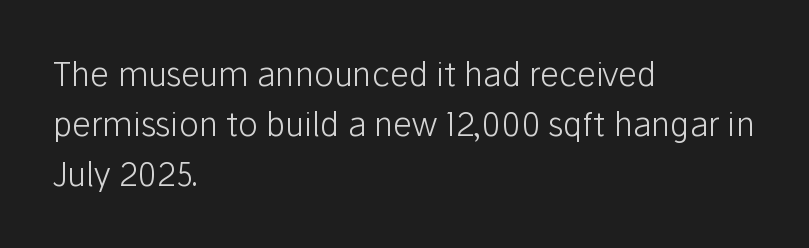
Q: Is the text bold? A: No.
Q: Is the text italic (slanted)? A: No, it is upright.
Q: Is the typeface a serif or a sans-serif typeface? A: Sans-serif.
Q: Is the text underlined? A: No.
Q: How is the paragraph aligned? A: Left-aligned.
Q: Is the spacing between letters normal or unusually wide? A: Normal.
Q: Is the spacing between lines tight, normal or loose? A: Normal.
Q: Width (condensed, normal, or wide)? A: Normal.
Q: Stroke contrast? A: Low.
Q: x-height? A: Medium.
Q: Monospaced? A: No.
